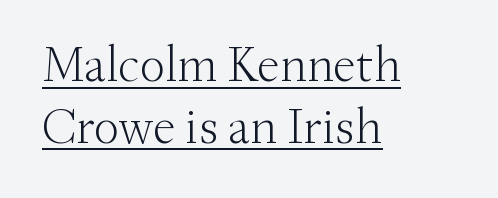
{"serif": "yes", "italic": "no", "bold": "no", "weight": "light", "width": "normal", "stroke_contrast": "medium", "x_height": "small", "monospaced": "no", "underline": "yes", "align": "left", "line_spacing_ratio": 1.21, "letter_spacing": "normal", "letter_spacing_em": 0.0, "glyph_px": 51}
